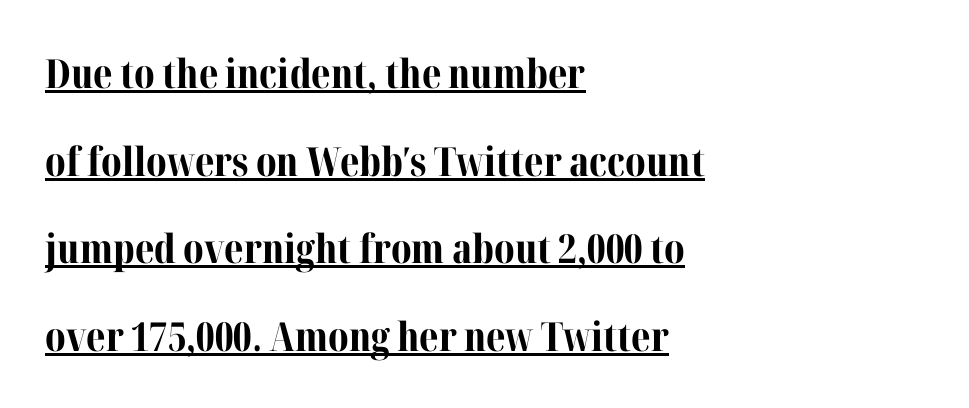
Look at the stroke-to-counter ratio: heavy, a bold. Little horizontal feet cap the strokes, marking this as serif type. Words appear dense and cohesive because spacing is normal. The string is rendered with underlining switched on. These lines are rendered in a variable-pitch font.
